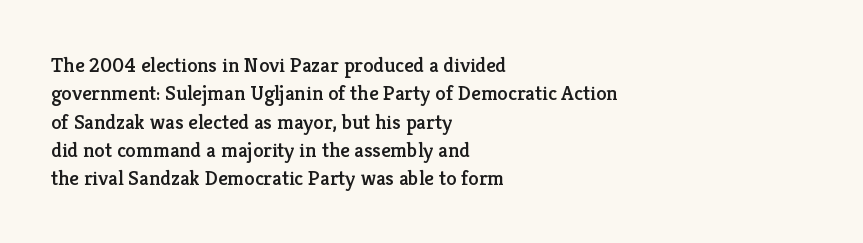
Posture: upright roman. The foot of each line stays bare and open. The passage shown stacks its lines at a standard gap. Alignment: flush left. The horizontal fit of the characters is conventional and even.
